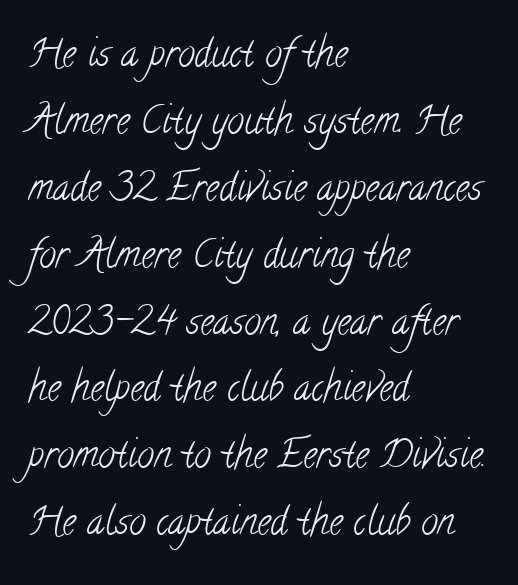
A student would call this left alignment; a typographer would say flush left, rag right. Here the designer chose a conventional face with non-uniform glyph widths. The line texture is even and compact thanks to regular tracking. Examine the stroke ends and you'll spot serifs. Ink coverage per letter is moderate at most. Rule under the text: the space is simply empty.
